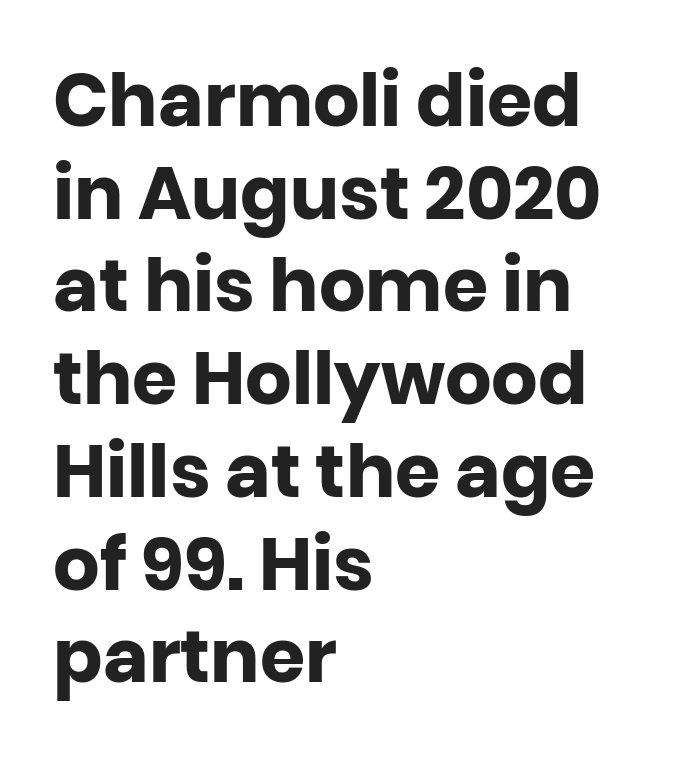
{"serif": "no", "italic": "no", "bold": "yes", "weight": "heavy", "width": "normal", "stroke_contrast": "low", "x_height": "large", "monospaced": "no", "underline": "no", "align": "left", "line_spacing": "normal", "line_spacing_ratio": 1.27, "letter_spacing": "normal", "letter_spacing_em": 0.0, "glyph_px": 73}
